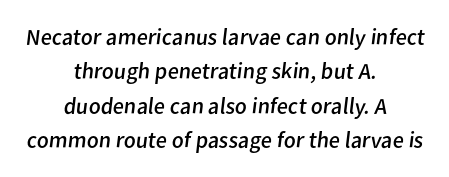
{"bold": "no", "underline": "no", "align": "center", "line_spacing": "normal", "line_spacing_ratio": 1.49, "letter_spacing": "normal", "letter_spacing_em": 0.0, "glyph_px": 23}
